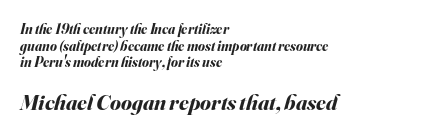
Q: Is the text bold? A: Yes.
Q: Is the text italic (slanted)? A: Yes, it leans right by about 16 degrees.
Q: Is the text underlined? A: No.
Q: How is the paragraph aligned? A: Left-aligned.
Q: Is the spacing between letters normal or unusually wide? A: Normal.
Q: Which block of text is set in a larger size, the first (top) or the second (bottom)? A: The second (bottom) one.
